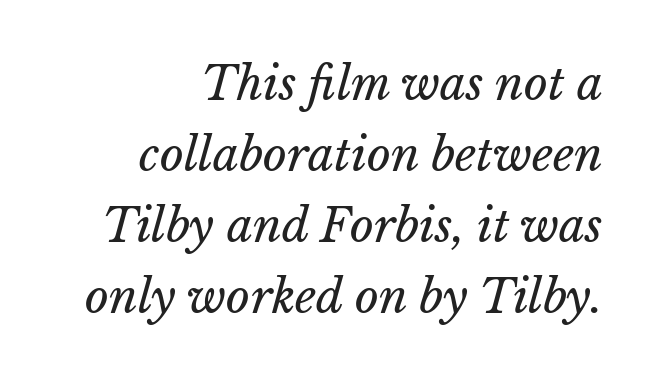
The image shows 46 px regular-weight type; set right-aligned, normal line spacing (1.54x), normal letter spacing, not underlined; low stroke contrast and a medium x-height.
